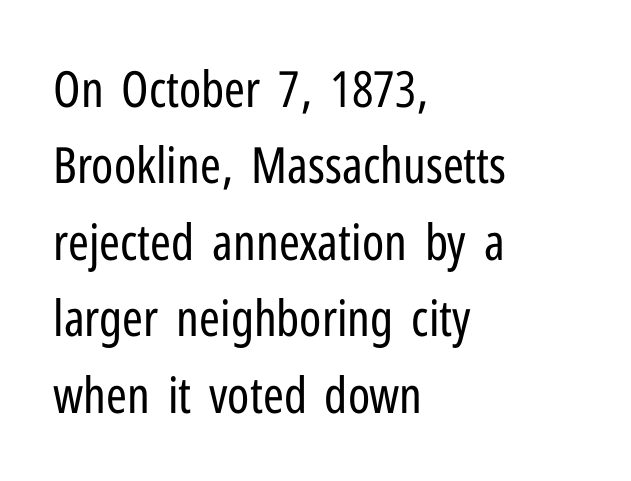
{"serif": "no", "italic": "no", "bold": "no", "weight": "regular", "width": "condensed", "stroke_contrast": "low", "x_height": "medium", "monospaced": "no", "underline": "no", "align": "left", "line_spacing": "normal", "line_spacing_ratio": 1.53, "letter_spacing": "normal", "letter_spacing_em": 0.0, "glyph_px": 50}
